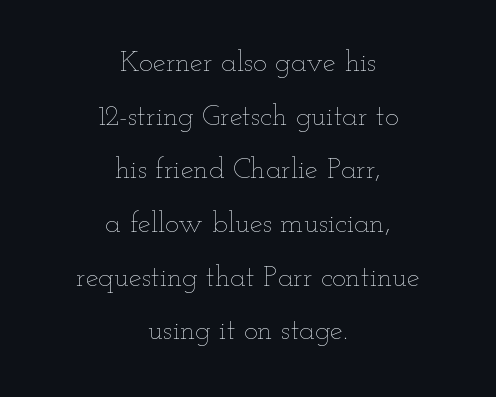
Q: Is the text bold? A: No.
Q: Is the text italic (slanted)? A: No, it is upright.
Q: Is the text underlined? A: No.
Q: How is the paragraph aligned? A: Centered.
Q: Is the spacing between letters normal or unusually wide? A: Normal.
Q: Width (condensed, normal, or wide)? A: Wide.
Q: Stroke contrast? A: Low.
Q: x-height? A: Small.
Q: Monospaced? A: No.
